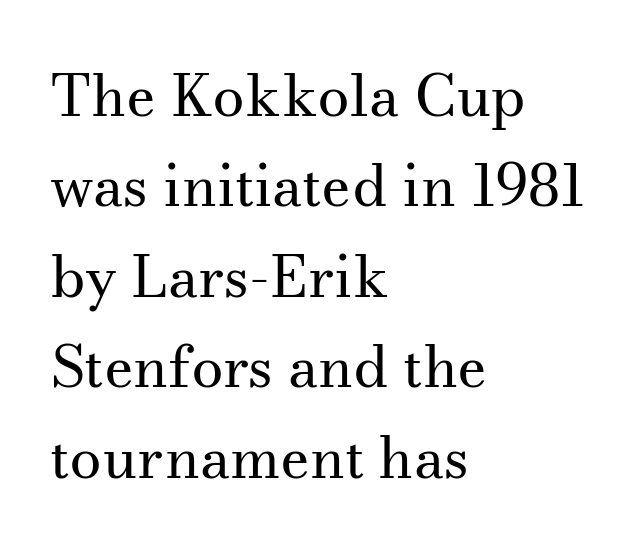
How are the letters spaced? Ordinarily, with no added tracking. These lines stack with their left ends in a neat column. This sample keeps an unexceptional amount of space between lines. No italicization has been applied; the sample stays upright.
